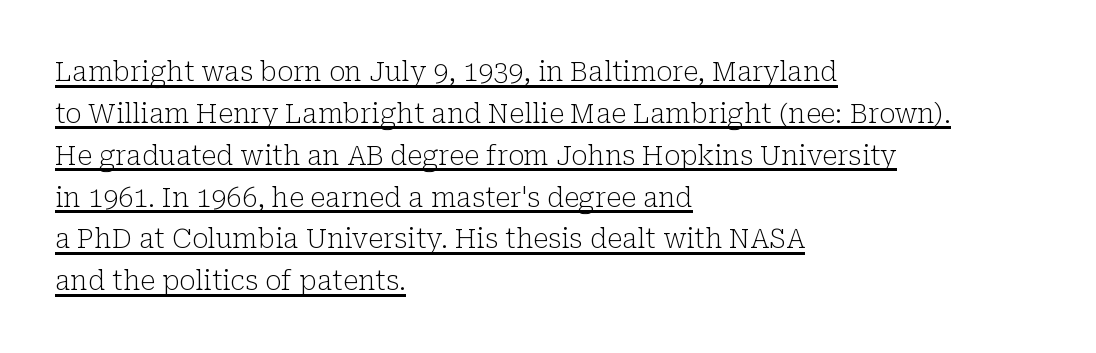
The image shows 27 px text type, upright; set left-aligned, normal line spacing (1.55x), normal letter spacing, underlined.
